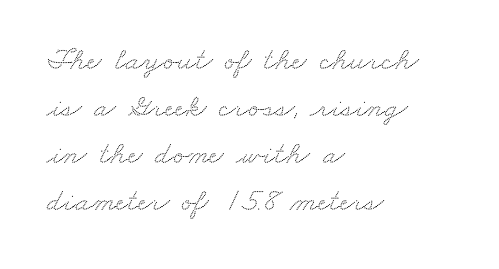
Nobody drew a line under any word here. This sample has the flowing, uneven cadence of proportional lettering. Examine the stroke ends and you'll spot serifs. All the whitespace from short lines collects on the right.
